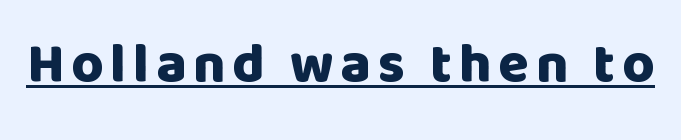
{"serif": "no", "italic": "no", "bold": "yes", "weight": "heavy", "width": "normal", "stroke_contrast": "low", "x_height": "large", "monospaced": "no", "underline": "yes", "glyph_px": 55}
